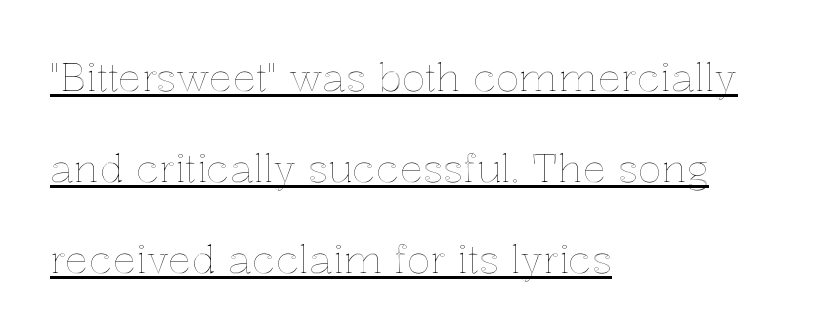
{"italic": "no", "width": "normal", "x_height": "medium", "monospaced": "no", "underline": "yes", "align": "left", "line_spacing": "loose", "line_spacing_ratio": 2.33, "letter_spacing": "normal", "letter_spacing_em": 0.0, "glyph_px": 39}
